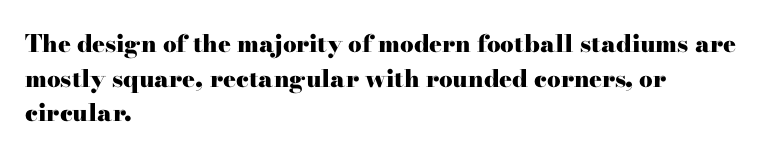
The image shows 24 px bold type, upright; set left-aligned, normal line spacing (1.44x), normal letter spacing, not underlined.
